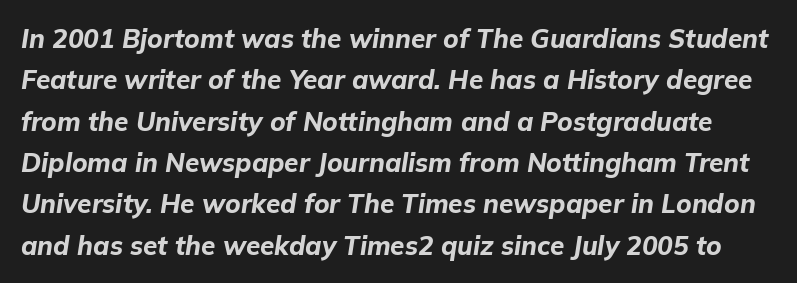
The image shows 26 px bold type, italic (leaning right); set normal line spacing (1.59x), normal letter spacing, not underlined.
